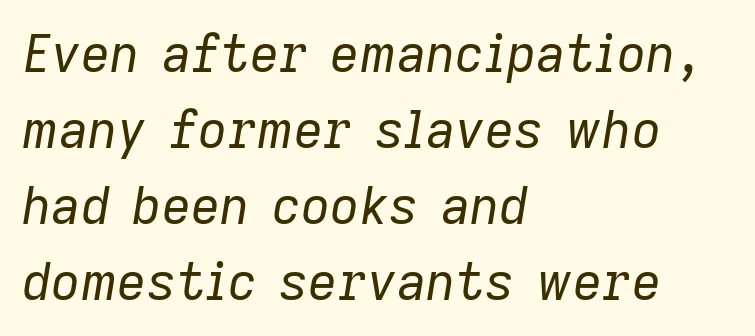
Q: Is the text bold? A: No.
Q: Is the text italic (slanted)? A: Yes, it leans right by about 9 degrees.
Q: Is the text underlined? A: No.
Q: How is the paragraph aligned? A: Left-aligned.
Q: Is the spacing between letters normal or unusually wide? A: Normal.
Q: Is the spacing between lines tight, normal or loose? A: Normal.
Q: Width (condensed, normal, or wide)? A: Normal.
Q: Stroke contrast? A: Low.
Q: x-height? A: Medium.
Q: Monospaced? A: No.
